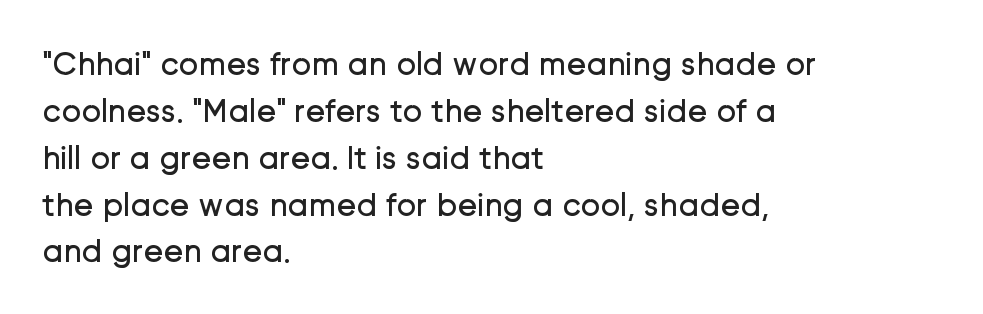
{"serif": "no", "italic": "no", "bold": "no", "weight": "regular", "width": "normal", "stroke_contrast": "low", "x_height": "medium", "monospaced": "no", "underline": "no", "align": "left", "line_spacing": "normal", "line_spacing_ratio": 1.42, "letter_spacing": "normal", "letter_spacing_em": 0.0, "glyph_px": 33}
